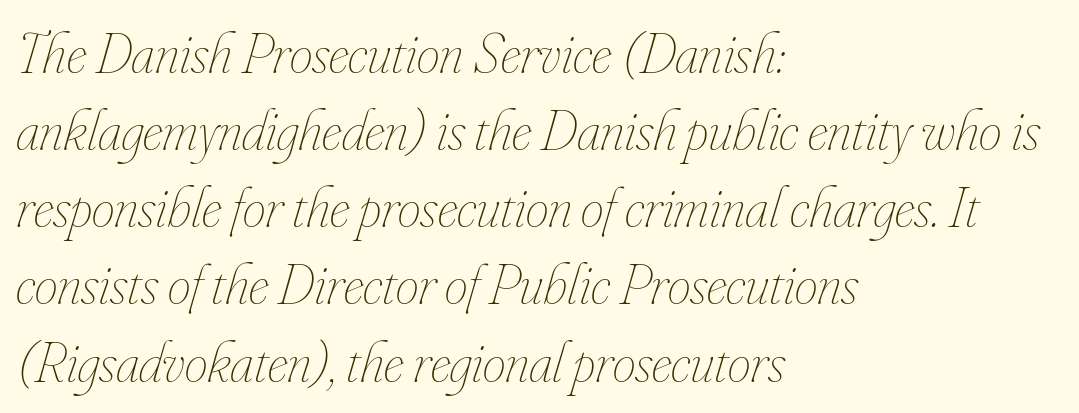
Q: Is the text bold? A: No.
Q: Is the text italic (slanted)? A: Yes, it leans right by about 16 degrees.
Q: Is the text underlined? A: No.
Q: How is the paragraph aligned? A: Left-aligned.
Q: Is the spacing between letters normal or unusually wide? A: Normal.
Q: Is the spacing between lines tight, normal or loose? A: Normal.
Q: Width (condensed, normal, or wide)? A: Condensed.
Q: Stroke contrast? A: Low.
Q: x-height? A: Small.
Q: Monospaced? A: No.
